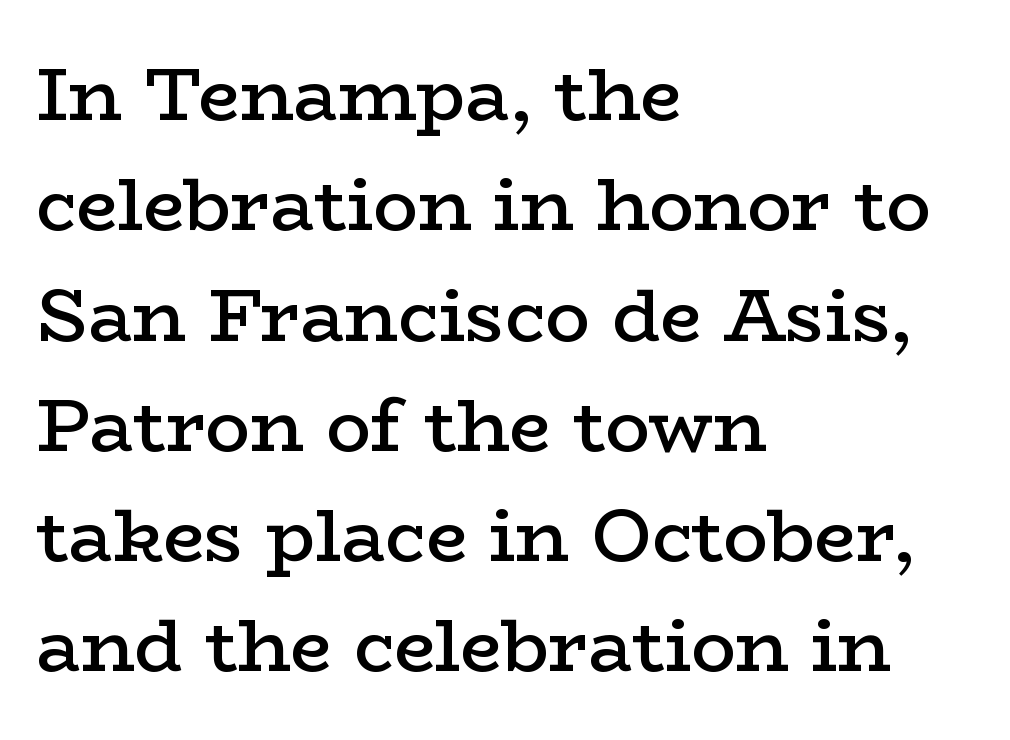
Regular leading. Heft: intermediate — a semibold. Letter spacing: default. Type without underlining. Proportional: the letters do not fall into vertical columns.
